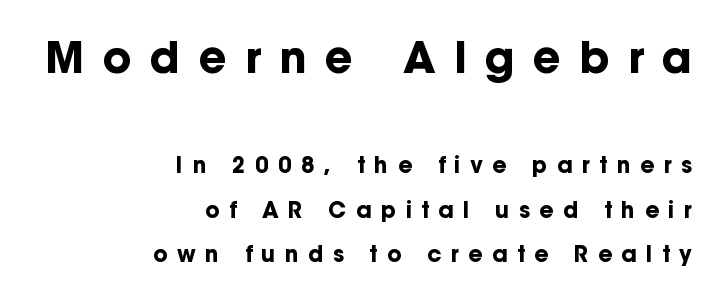
{"serif": "no", "italic": "no", "bold": "yes", "weight": "bold", "width": "normal", "stroke_contrast": "low", "x_height": "medium", "monospaced": "no", "underline": "no", "align": "right", "line_spacing": "loose", "line_spacing_ratio": 2.02, "letter_spacing": "wide", "letter_spacing_em": 0.43, "larger_block": "first", "size_ratio": 1.95, "glyph_px": 43}
